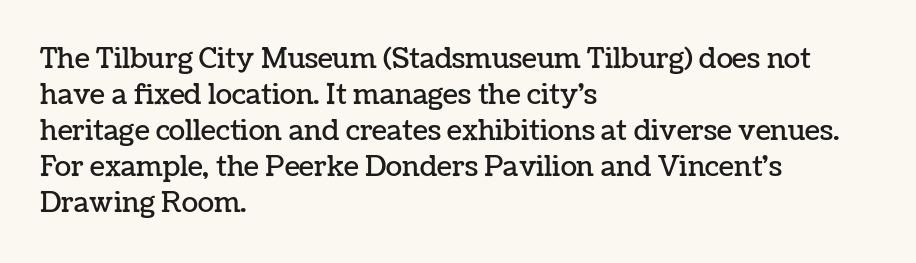
Vertically, the passage feels balanced, rows spaced as you'd expect. The face used here is rendered with its standard letterfit. The words here are not underlined. Posture: straight, roman, zero tilt.
